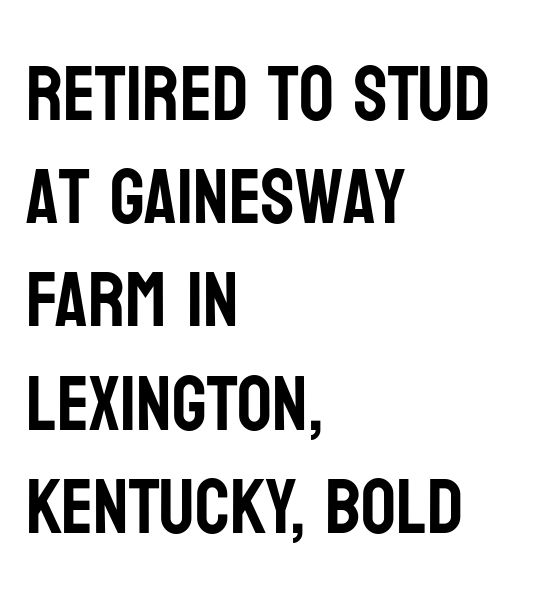
Q: Is the text italic (slanted)? A: No, it is upright.
Q: Is the typeface a serif or a sans-serif typeface? A: Sans-serif.
Q: Is the text underlined? A: No.
Q: How is the paragraph aligned? A: Left-aligned.
Q: Is the spacing between letters normal or unusually wide? A: Normal.
Q: Is the spacing between lines tight, normal or loose? A: Normal.
Q: Width (condensed, normal, or wide)? A: Condensed.
Q: Stroke contrast? A: Low.
Q: x-height? A: Large.
Q: Monospaced? A: No.
